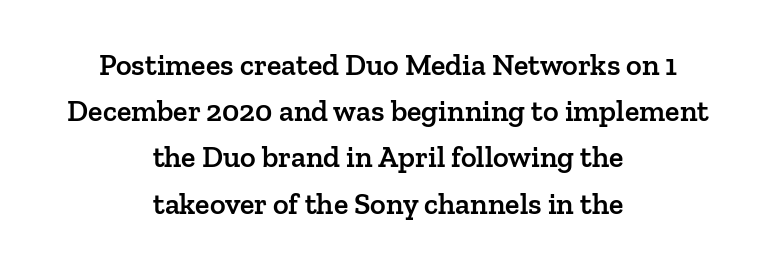
{"serif": "yes", "italic": "no", "bold": "semi", "weight": "semibold", "width": "normal", "stroke_contrast": "low", "x_height": "medium", "monospaced": "no", "underline": "no", "align": "center", "line_spacing": "normal", "line_spacing_ratio": 1.54, "letter_spacing": "normal", "letter_spacing_em": 0.0, "glyph_px": 30}
